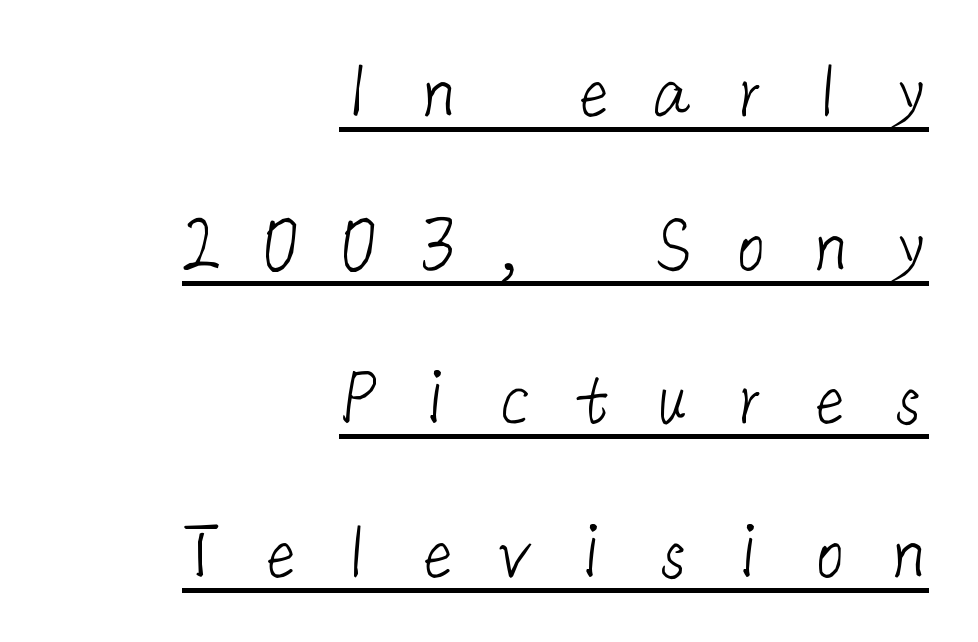
The image shows 80 px light sans-serif type; set right-aligned, loose line spacing (1.92x), unusually wide letter spacing (+0.48 em), underlined; low stroke contrast and a medium x-height.
